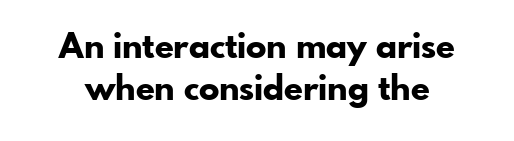
This rendering features lettering with no underline. These lines carry a lot of weight — the face is fully bold. The gaps between neighbouring characters are ordinary and unremarkable. Serif or sans? Sans — the stroke terminals are bare.
